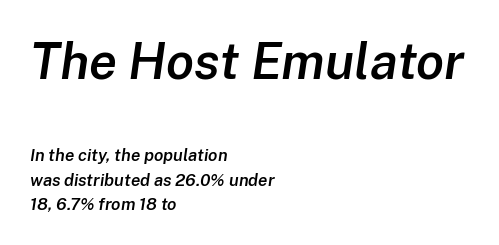
{"italic": "yes", "lean": "right", "slant_degrees": 8, "bold": "semi", "weight": "semibold", "width": "normal", "stroke_contrast": "low", "x_height": "medium", "monospaced": "no", "underline": "no", "align": "left", "line_spacing": "normal", "line_spacing_ratio": 1.44, "letter_spacing": "normal", "letter_spacing_em": 0.0, "larger_block": "first", "size_ratio": 3.0, "glyph_px": 51}
